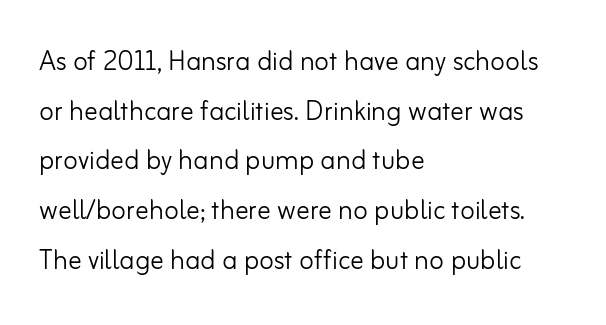
{"serif": "no", "italic": "no", "bold": "no", "weight": "light", "width": "normal", "stroke_contrast": "low", "x_height": "small", "monospaced": "no", "underline": "no", "align": "left", "line_spacing": "normal", "line_spacing_ratio": 1.46, "letter_spacing": "normal", "letter_spacing_em": 0.0, "glyph_px": 34}
